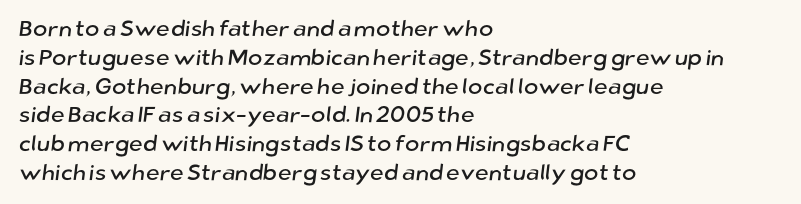
{"underline": "no", "align": "left", "line_spacing": "normal", "line_spacing_ratio": 1.31, "letter_spacing": "normal", "letter_spacing_em": 0.0, "glyph_px": 22}
